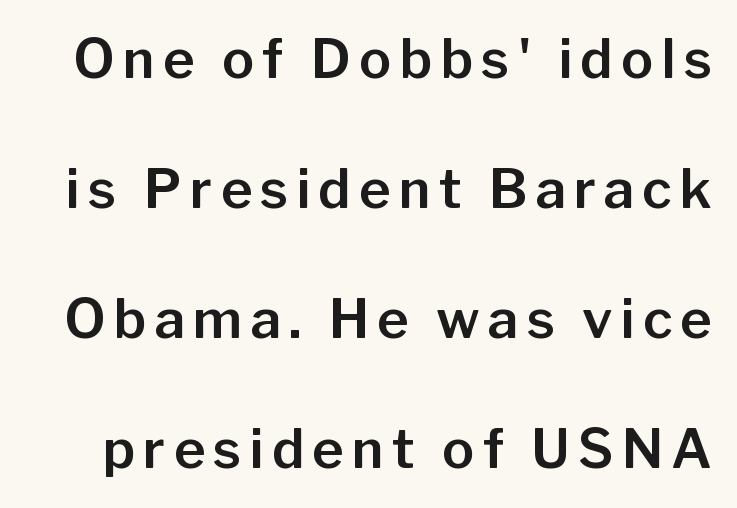
Q: Is the text italic (slanted)? A: No, it is upright.
Q: Is the typeface a serif or a sans-serif typeface? A: Sans-serif.
Q: Is the text underlined? A: No.
Q: Is the spacing between lines tight, normal or loose? A: Loose.
Q: Width (condensed, normal, or wide)? A: Normal.
Q: Stroke contrast? A: Low.
Q: x-height? A: Medium.
Q: Monospaced? A: No.
